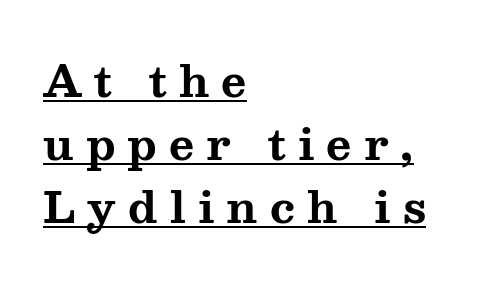
Q: Is the text bold? A: Yes.
Q: Is the text italic (slanted)? A: No, it is upright.
Q: Is the typeface a serif or a sans-serif typeface? A: Serif.
Q: Is the text underlined? A: Yes.
Q: How is the paragraph aligned? A: Left-aligned.
Q: Is the spacing between letters normal or unusually wide? A: Unusually wide.
Q: Is the spacing between lines tight, normal or loose? A: Normal.
Q: Width (condensed, normal, or wide)? A: Wide.
Q: Stroke contrast? A: Medium.
Q: x-height? A: Medium.
Q: Monospaced? A: No.
